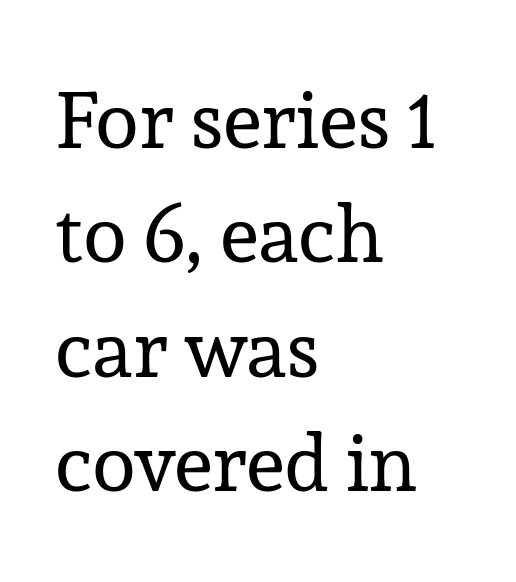
{"serif": "yes", "italic": "no", "bold": "no", "weight": "regular", "width": "normal", "stroke_contrast": "low", "x_height": "medium", "monospaced": "no", "underline": "no", "align": "left", "line_spacing": "normal", "line_spacing_ratio": 1.43, "letter_spacing": "normal", "letter_spacing_em": 0.0, "glyph_px": 80}
